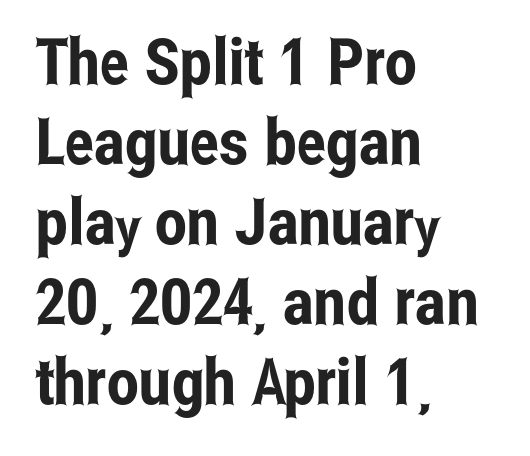
{"serif": "no", "italic": "no", "width": "condensed", "stroke_contrast": "low", "x_height": "medium", "monospaced": "no", "underline": "no", "align": "left", "line_spacing": "normal", "line_spacing_ratio": 1.25, "letter_spacing": "normal", "letter_spacing_em": 0.0, "glyph_px": 64}
